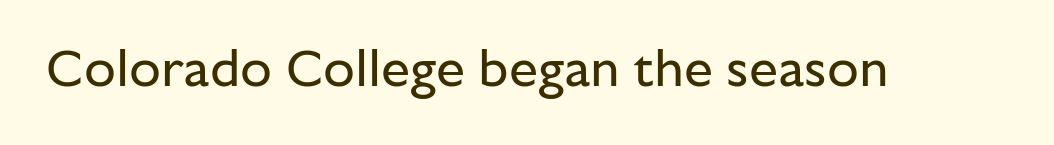
{"serif": "no", "italic": "no", "bold": "no", "weight": "regular", "width": "normal", "stroke_contrast": "low", "x_height": "medium", "monospaced": "no", "underline": "no", "letter_spacing": "normal", "letter_spacing_em": 0.0, "glyph_px": 52}
